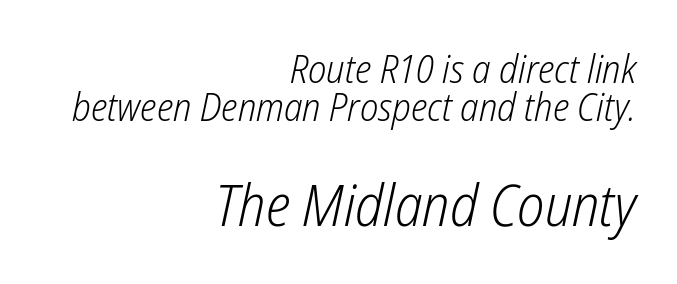
The image shows 58 px light, condensed type, italic (leaning right); set right-aligned, tight line spacing (0.98x), normal letter spacing, not underlined; the second (bottom) block is 1.49x larger; low stroke contrast and a medium x-height.
